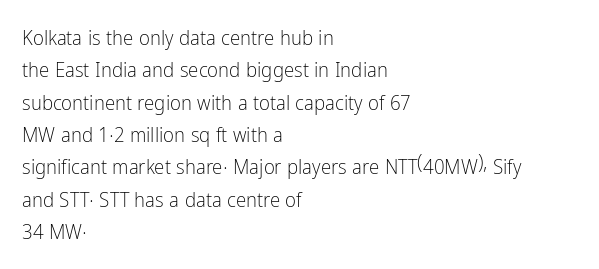
{"italic": "no", "bold": "no", "underline": "no", "align": "left", "line_spacing": "normal", "line_spacing_ratio": 1.54, "letter_spacing": "normal", "letter_spacing_em": 0.0, "glyph_px": 21}
